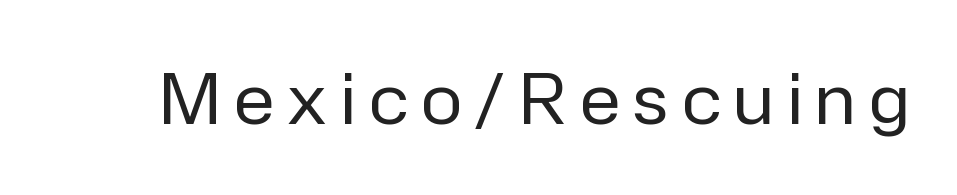
Here the designer chose a conventional face with non-uniform glyph widths. This is the regular roman posture of the typeface. Letters rest on an invisible, unmarked baseline. Stems and bowls with no extra thickness — not bold. The tracking reads as deliberately expanded to a designer's eye.
